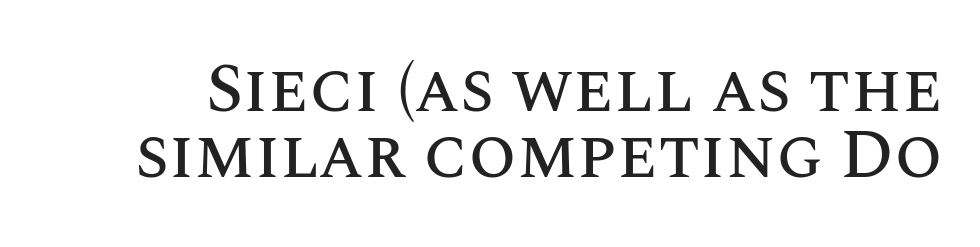
The leading is snug, giving the passage a crowded texture. Anything drawn beneath the words? Only blank space. Think of a printed novel: that variable character pitch is what you see here. Each word holds together tightly as a unit, with standard inter-letter gaps. The specimen reads as upright at a glance.
